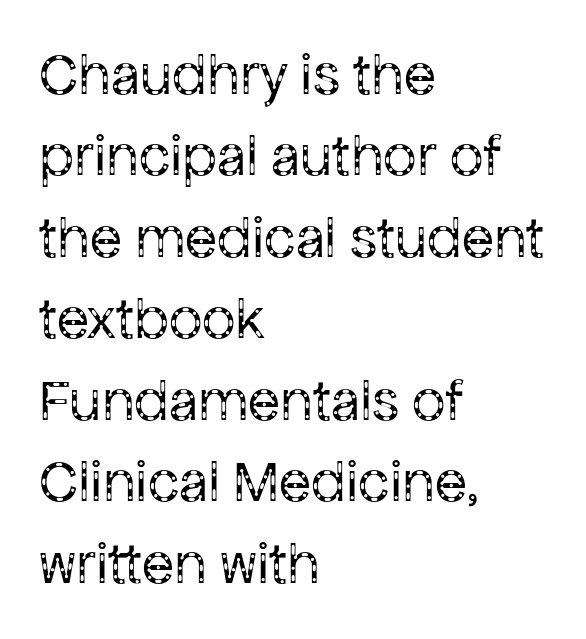
The image shows 59 px regular-weight sans-serif type, upright; set left-aligned, normal line spacing (1.38x), normal letter spacing, not underlined; low stroke contrast and a medium x-height.
